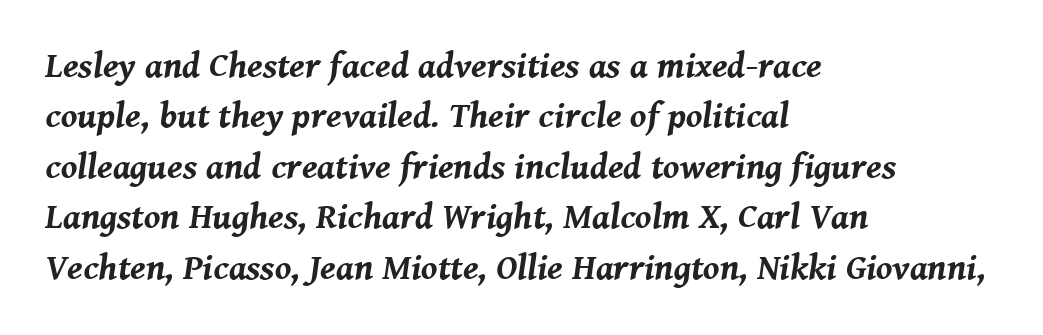
The typography opts for an oblique posture over an upright one. Teacher's note: observe the even left margin — that is flush-left alignment. A typesetter would call this proportional, since set widths differ per character. Beneath every word, the page is bare.
